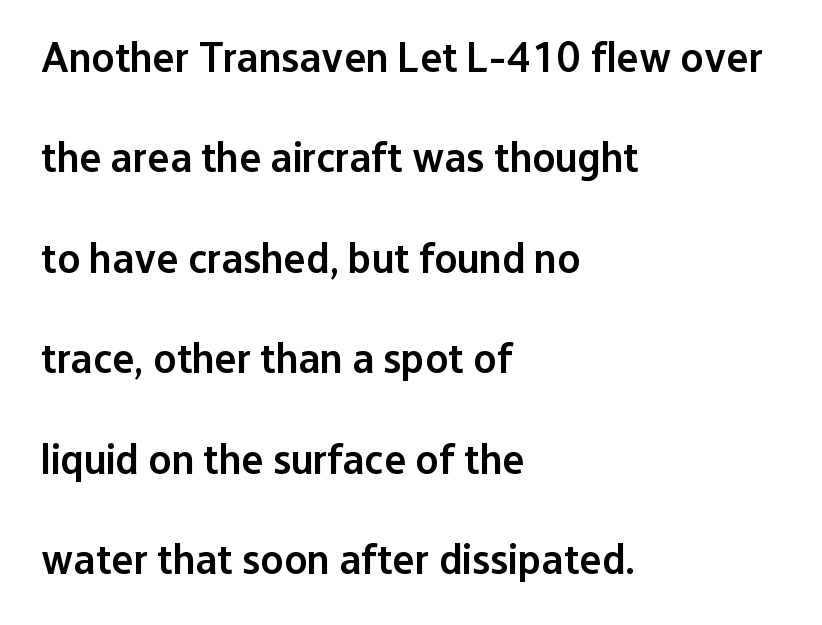
The image shows 42 px semibold sans-serif type, upright; set left-aligned, loose line spacing (2.39x), normal letter spacing, not underlined; low stroke contrast and a medium x-height.
